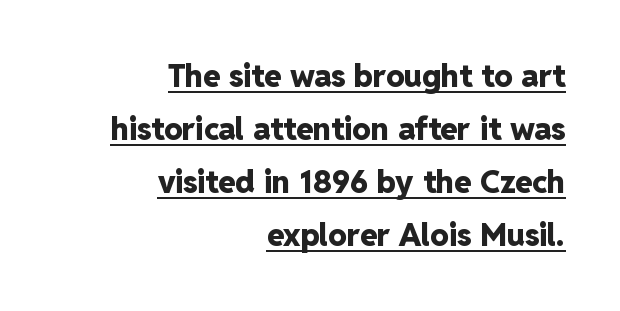
Q: Is the text bold? A: Yes.
Q: Is the text italic (slanted)? A: No, it is upright.
Q: Is the typeface a serif or a sans-serif typeface? A: Sans-serif.
Q: Is the text underlined? A: Yes.
Q: How is the paragraph aligned? A: Right-aligned.
Q: Is the spacing between letters normal or unusually wide? A: Normal.
Q: Width (condensed, normal, or wide)? A: Normal.
Q: Stroke contrast? A: Low.
Q: x-height? A: Medium.
Q: Monospaced? A: No.
